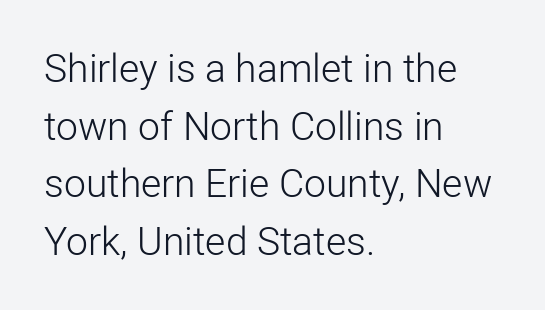
The strokes carry an ordinary text weight at most. Compared with a centered layout, this one pins lines to the left instead. Posture: upright roman. The type family on display is of the sans-serif kind.
